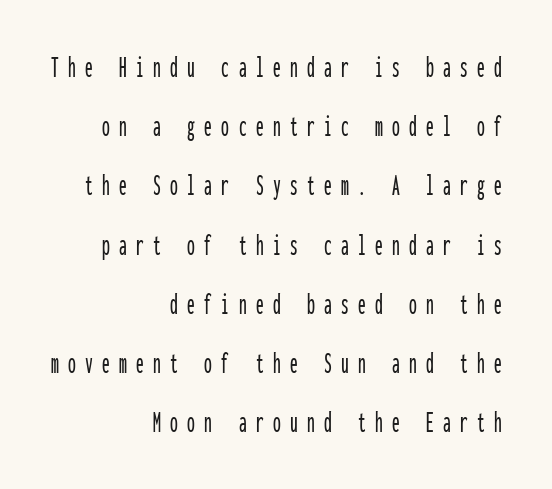
The image shows 31 px condensed sans-serif type, upright, monospaced; set right-aligned, loose line spacing (1.91x), unusually wide letter spacing (+0.3 em), not underlined; low stroke contrast and a medium x-height.
